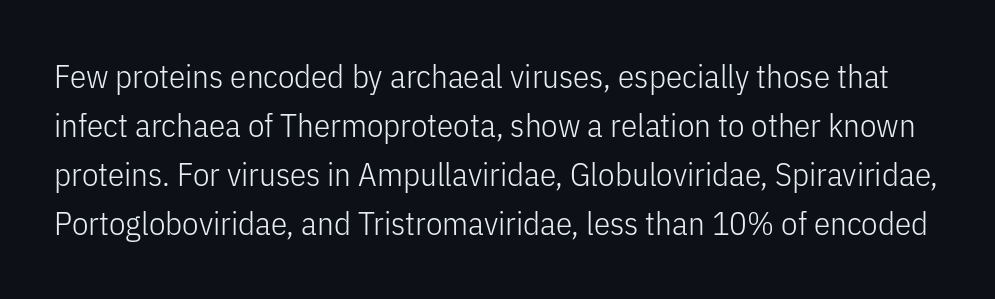
{"serif": "no", "italic": "no", "bold": "no", "weight": "light", "width": "condensed", "stroke_contrast": "low", "x_height": "medium", "monospaced": "no", "underline": "no", "line_spacing": "normal", "line_spacing_ratio": 1.48, "letter_spacing": "normal", "letter_spacing_em": 0.0, "glyph_px": 33}
